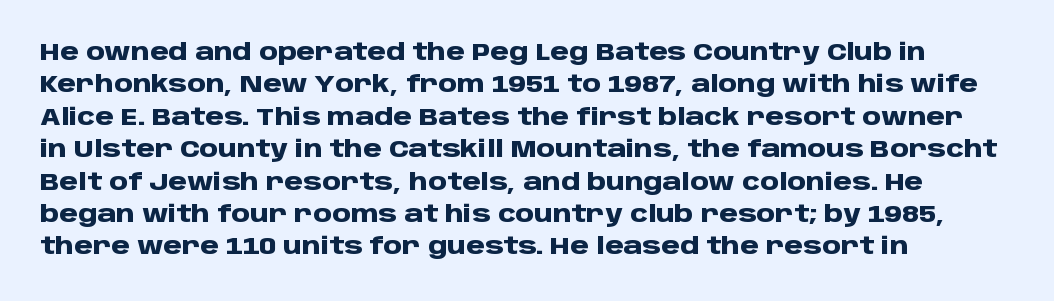
The image shows 24 px bold type, upright; set left-aligned, normal line spacing (1.35x), normal letter spacing, not underlined.
